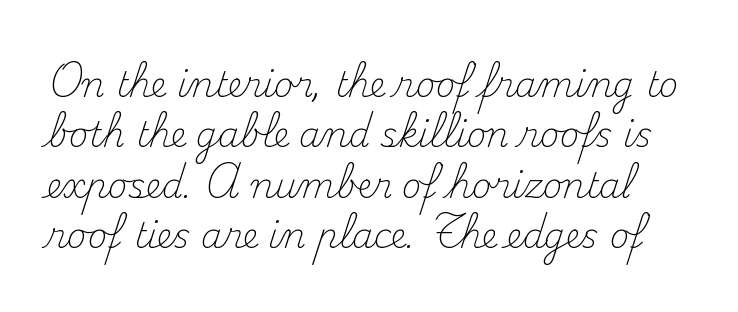
The image shows 34 px light serif type; set normal line spacing (1.48x), normal letter spacing, not underlined; medium stroke contrast and a small x-height.
